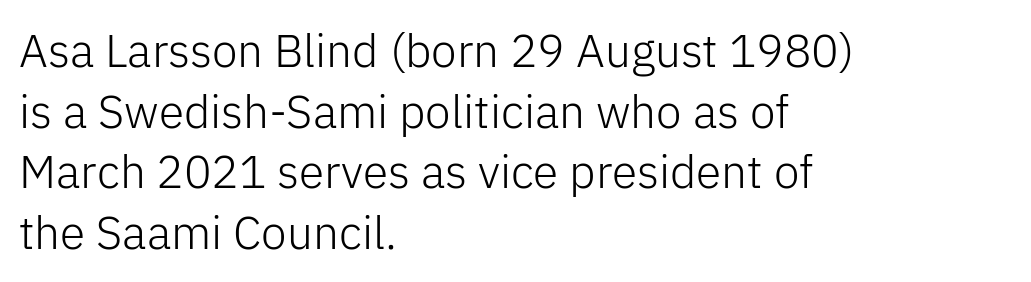
{"serif": "no", "italic": "no", "bold": "no", "weight": "light", "width": "normal", "stroke_contrast": "low", "x_height": "medium", "monospaced": "no", "underline": "no", "align": "left", "line_spacing": "normal", "line_spacing_ratio": 1.32, "letter_spacing": "normal", "letter_spacing_em": 0.0, "glyph_px": 46}
